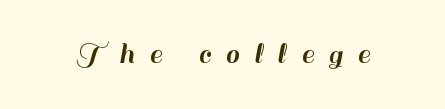
The image shows 31 px sans-serif type; set unusually wide letter spacing (+0.48 em), not underlined; high stroke contrast and a small x-height.
